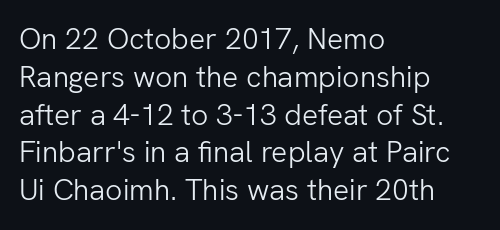
The foot of each line stays bare and open. Stroke thickness stays within the range of a standard reading face or lighter. Does the leading feel generous? No, just average. Here the designer chose a conventional face with non-uniform glyph widths.
